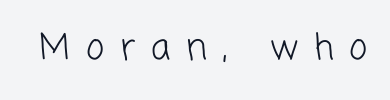
{"serif": "no", "bold": "no", "weight": "light", "width": "normal", "stroke_contrast": "low", "x_height": "medium", "monospaced": "no", "underline": "no", "letter_spacing": "wide", "letter_spacing_em": 0.45, "glyph_px": 35}
